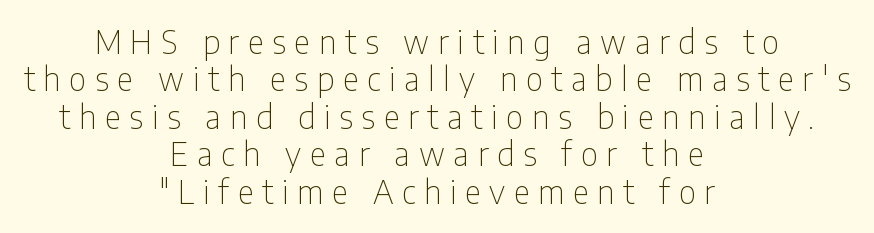
A typesetter would label this face a sans. The rendering uses natural spacing where letterforms have individual widths. Designer's note — italics off, roman on. Centered paragraph, ragged on both sides. How are the letters spaced? Widely, with obvious added tracking. The font sits on the lighter half of the weight spectrum, regular included.
